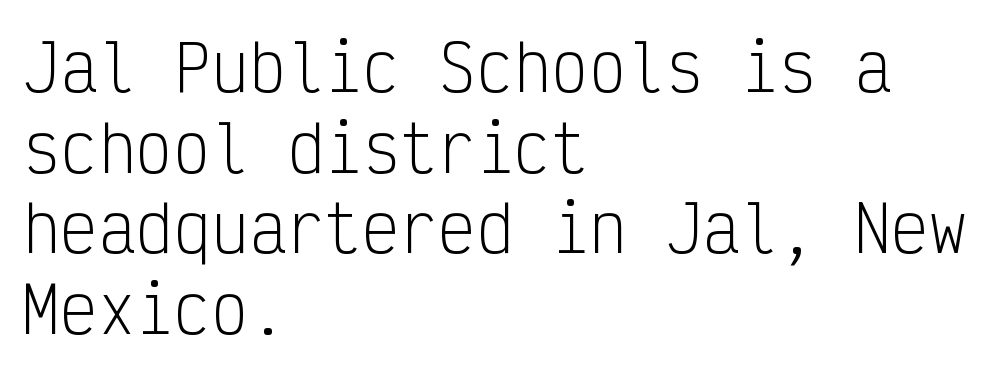
The image shows 63 px light, condensed sans-serif type, upright, monospaced; set left-aligned, normal line spacing (1.28x), normal letter spacing, not underlined; low stroke contrast and a medium x-height.
